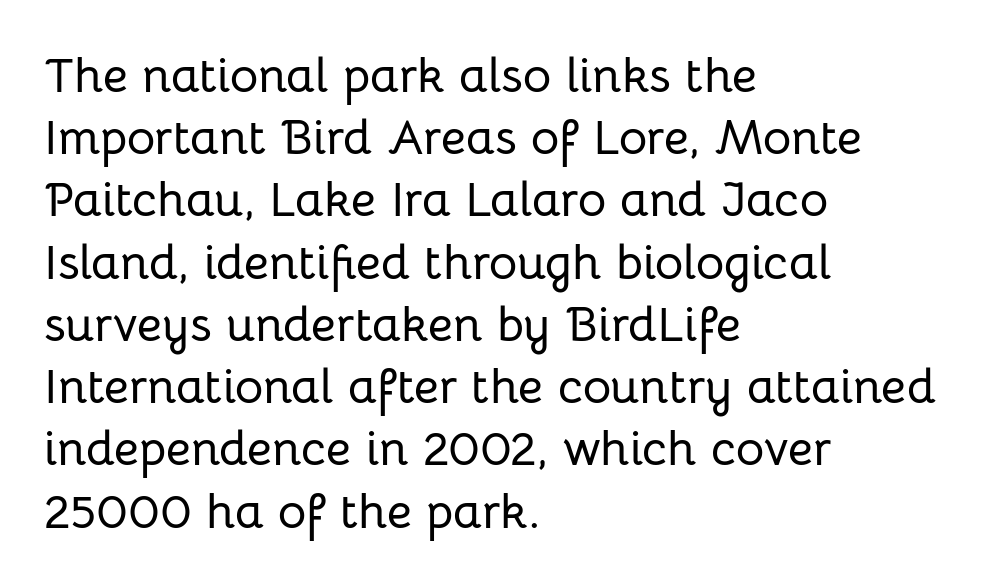
Q: Is the text italic (slanted)? A: No, it is upright.
Q: Is the typeface a serif or a sans-serif typeface? A: Sans-serif.
Q: Is the text underlined? A: No.
Q: How is the paragraph aligned? A: Left-aligned.
Q: Is the spacing between letters normal or unusually wide? A: Normal.
Q: Is the spacing between lines tight, normal or loose? A: Normal.
Q: Width (condensed, normal, or wide)? A: Normal.
Q: Stroke contrast? A: Low.
Q: x-height? A: Medium.
Q: Monospaced? A: No.
